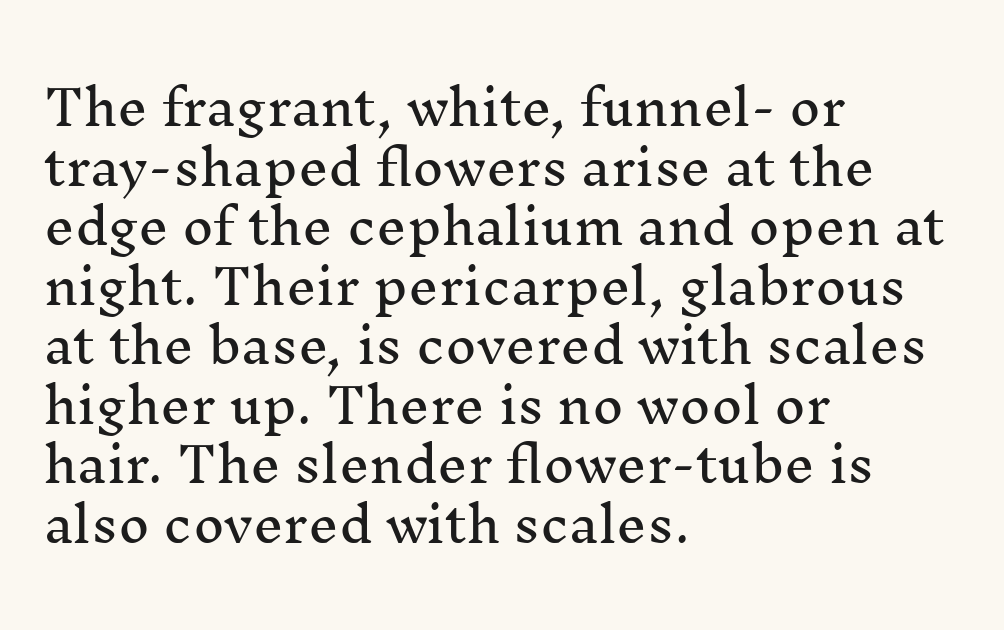
{"serif": "yes", "italic": "no", "width": "normal", "stroke_contrast": "medium", "x_height": "medium", "monospaced": "no", "underline": "no", "align": "left", "line_spacing_ratio": 1.24, "letter_spacing": "normal", "letter_spacing_em": 0.0, "glyph_px": 48}
